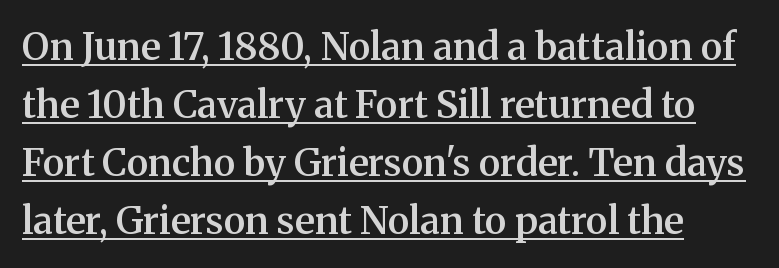
The image shows 38 px semibold serif type, upright; set normal line spacing (1.53x), normal letter spacing, underlined; medium stroke contrast and a medium x-height.
